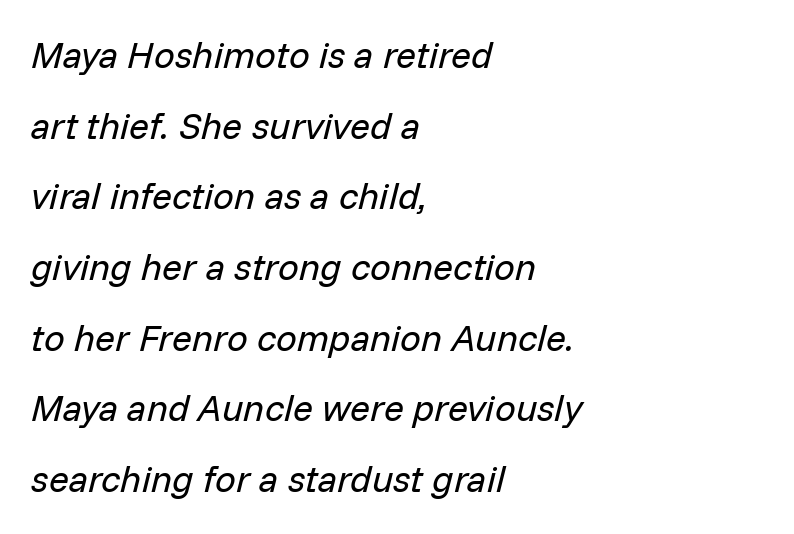
Baseline-to-baseline distance is far greater than the letter height. The weight tops out at a normal text grade. Letters rest on an invisible, unmarked baseline. Italic: yes, the glyphs are oblique. The rendering uses natural spacing where letterforms have individual widths. Does the copy run flush right? No — it runs flush left.
